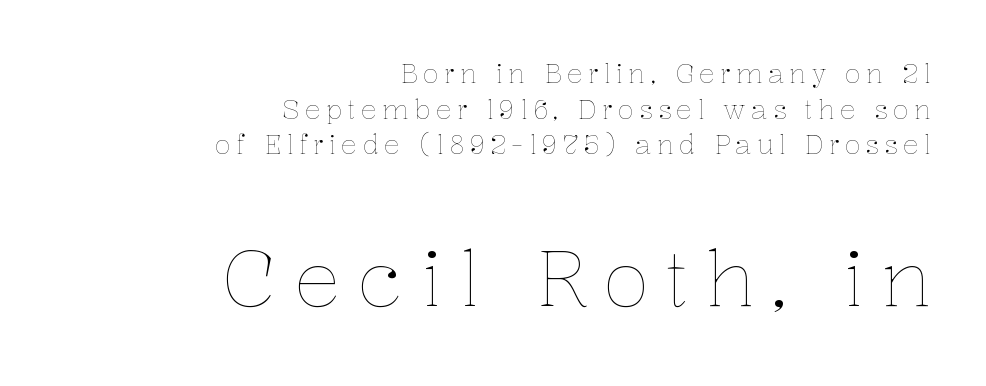
Q: Is the text bold? A: No.
Q: Is the text italic (slanted)? A: No, it is upright.
Q: Is the text underlined? A: No.
Q: How is the paragraph aligned? A: Right-aligned.
Q: Is the spacing between letters normal or unusually wide? A: Unusually wide.
Q: Is the spacing between lines tight, normal or loose? A: Normal.
Q: Which block of text is set in a larger size, the first (top) or the second (bottom)? A: The second (bottom) one.
Q: Width (condensed, normal, or wide)? A: Normal.
Q: Stroke contrast? A: Low.
Q: x-height? A: Medium.
Q: Monospaced? A: No.
